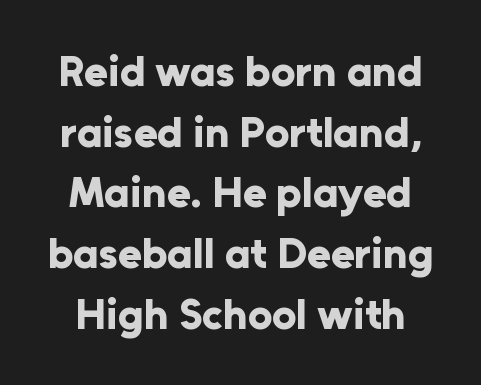
Q: Is the text bold? A: Yes.
Q: Is the text italic (slanted)? A: No, it is upright.
Q: Is the typeface a serif or a sans-serif typeface? A: Sans-serif.
Q: Is the text underlined? A: No.
Q: Is the spacing between letters normal or unusually wide? A: Normal.
Q: Is the spacing between lines tight, normal or loose? A: Normal.
Q: Width (condensed, normal, or wide)? A: Normal.
Q: Stroke contrast? A: Low.
Q: x-height? A: Medium.
Q: Monospaced? A: No.
